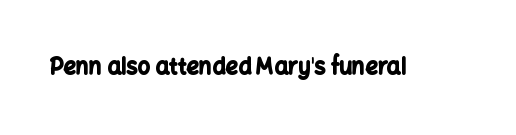
Short note: letters normally spaced. Words float on clear page, feet unadorned. The letters stand upright; this is a roman face. Heavy, bold letterforms.
